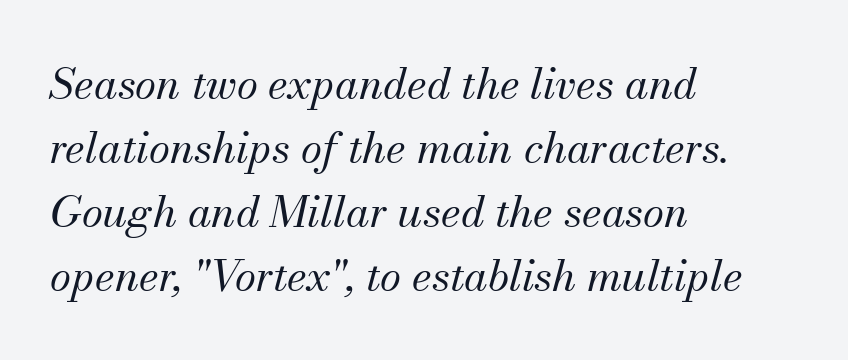
Q: Is the text bold? A: No.
Q: Is the text italic (slanted)? A: Yes, it leans right by about 13 degrees.
Q: Is the typeface a serif or a sans-serif typeface? A: Serif.
Q: Is the text underlined? A: No.
Q: How is the paragraph aligned? A: Left-aligned.
Q: Is the spacing between letters normal or unusually wide? A: Normal.
Q: Is the spacing between lines tight, normal or loose? A: Normal.
Q: Width (condensed, normal, or wide)? A: Normal.
Q: Stroke contrast? A: Medium.
Q: x-height? A: Small.
Q: Monospaced? A: No.
